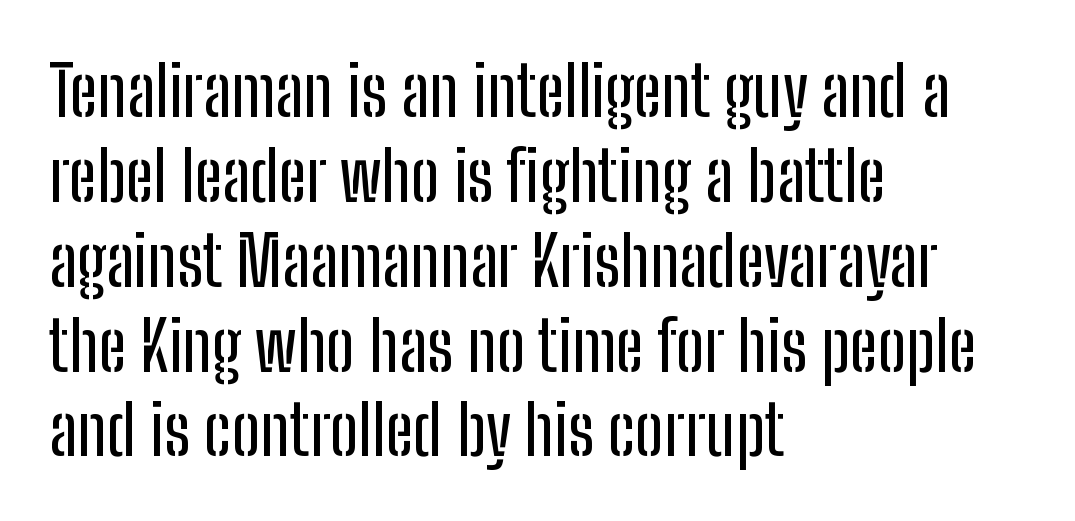
{"serif": "no", "italic": "no", "width": "condensed", "stroke_contrast": "low", "x_height": "medium", "monospaced": "no", "underline": "no", "align": "left", "line_spacing_ratio": 1.23, "letter_spacing": "normal", "letter_spacing_em": 0.0, "glyph_px": 69}
